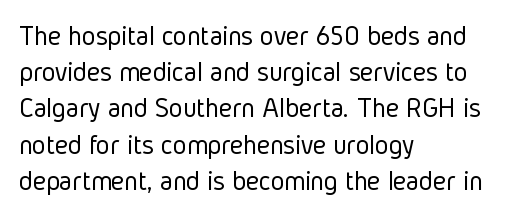
The image shows 29 px light, condensed sans-serif type, upright; set left-aligned, normal line spacing (1.25x), normal letter spacing, not underlined; low stroke contrast and a medium x-height.
